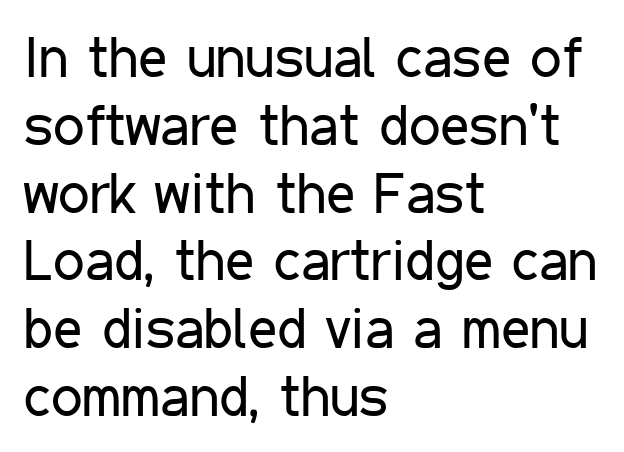
Q: Is the text bold? A: No.
Q: Is the text italic (slanted)? A: No, it is upright.
Q: Is the typeface a serif or a sans-serif typeface? A: Sans-serif.
Q: Is the text underlined? A: No.
Q: How is the paragraph aligned? A: Left-aligned.
Q: Is the spacing between letters normal or unusually wide? A: Normal.
Q: Width (condensed, normal, or wide)? A: Condensed.
Q: Stroke contrast? A: Low.
Q: x-height? A: Medium.
Q: Monospaced? A: No.
